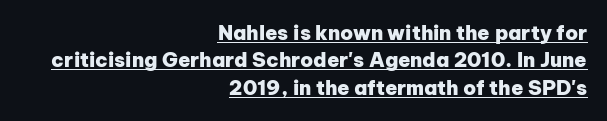
The specimen includes a rule beneath the text block's lines. The rag falls on the left side of this text block. Does the leading feel generous? No, just average. A typesetter would mark this as roman, not italic. No extra tracking has been applied to these lines.
